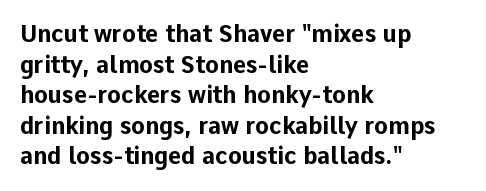
Nobody touched the tracking dial on this one. Heft: maximum for text — a bold. The rendering anchors every line to the left-hand side. The line-height multiplier appears to be the usual default.
